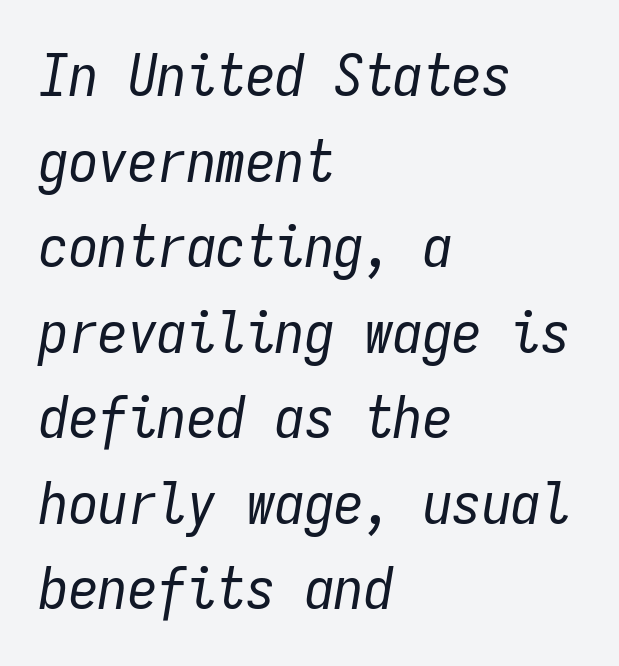
If you measured baseline to baseline, you'd find a middling distance. Plain, unruled lines of type. Nothing heavy about these letters — not bold at all. The gaps between neighbouring characters are ordinary and unremarkable. Spacing verdict: monospaced, one width for all characters.
